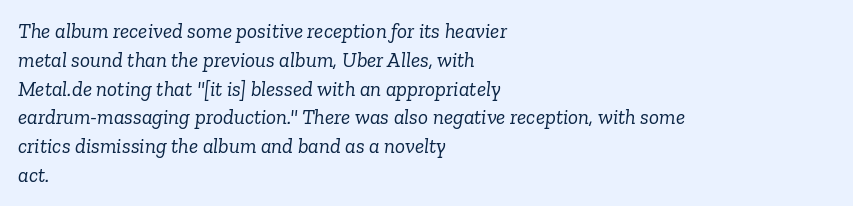
The image shows 21 px text type, italic (leaning right); set left-aligned, normal line spacing (1.37x), normal letter spacing, not underlined.
